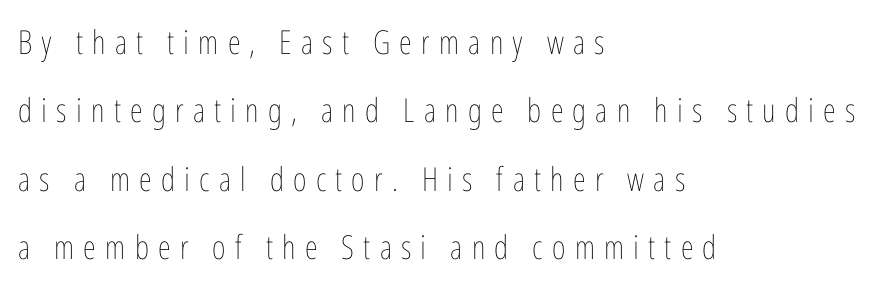
{"italic": "no", "bold": "no", "weight": "thin", "width": "condensed", "stroke_contrast": "low", "x_height": "medium", "monospaced": "no", "underline": "no", "align": "left", "line_spacing": "loose", "line_spacing_ratio": 2.07, "letter_spacing": "wide", "letter_spacing_em": 0.28, "glyph_px": 33}
